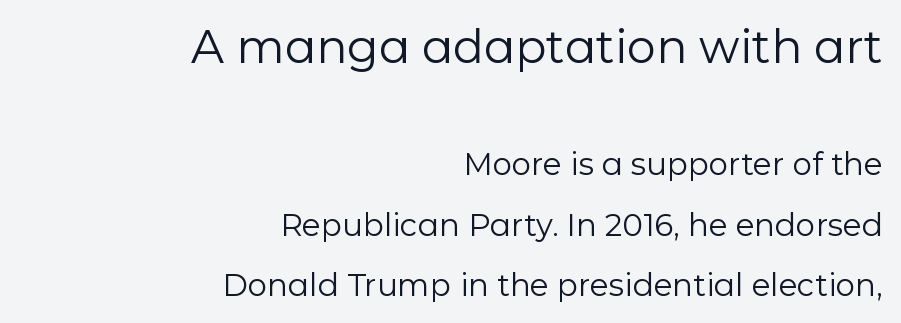
The image shows 46 px regular-weight sans-serif type, upright; set right-aligned, loose line spacing (1.95x), normal letter spacing, not underlined; the first (top) block is 1.48x larger; low stroke contrast and a medium x-height.
